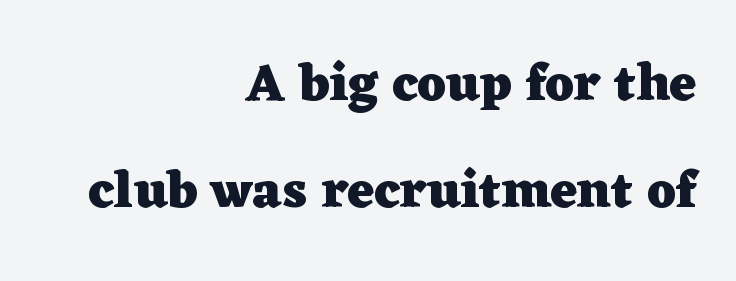
The image shows 52 px heavy, wide serif type, upright; set right-aligned, loose line spacing (2.06x), normal letter spacing, not underlined; low stroke contrast and a medium x-height.
